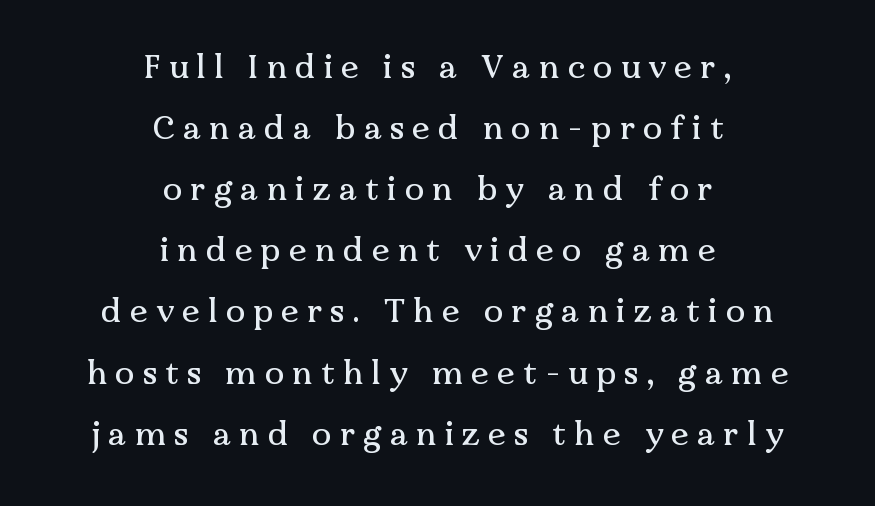
The rendering inserts visible extra space after every character. Quick note: interline space is abundant. Horizontal alignment here is central, giving a formal, balanced look. A typesetter would call this proportional, since set widths differ per character. These lines are composed in type with serifs.
